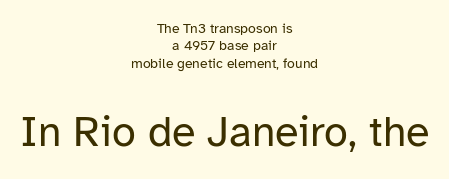
Q: Is the text bold? A: No.
Q: Is the text italic (slanted)? A: No, it is upright.
Q: Is the typeface a serif or a sans-serif typeface? A: Sans-serif.
Q: Is the text underlined? A: No.
Q: How is the paragraph aligned? A: Centered.
Q: Is the spacing between letters normal or unusually wide? A: Normal.
Q: Which block of text is set in a larger size, the first (top) or the second (bottom)? A: The second (bottom) one.
Q: Width (condensed, normal, or wide)? A: Normal.
Q: Stroke contrast? A: Low.
Q: x-height? A: Medium.
Q: Monospaced? A: No.
